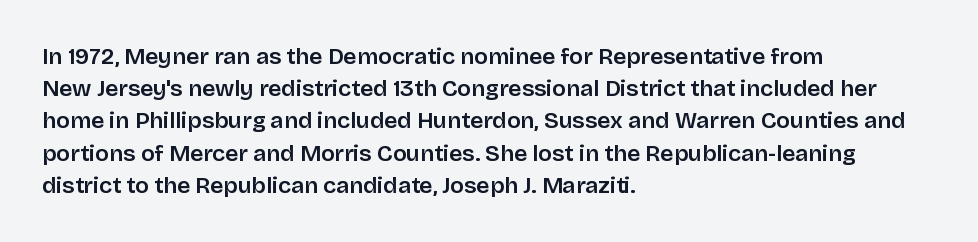
The image shows 23 px text type, upright; set left-aligned, normal line spacing (1.4x), normal letter spacing, not underlined.
